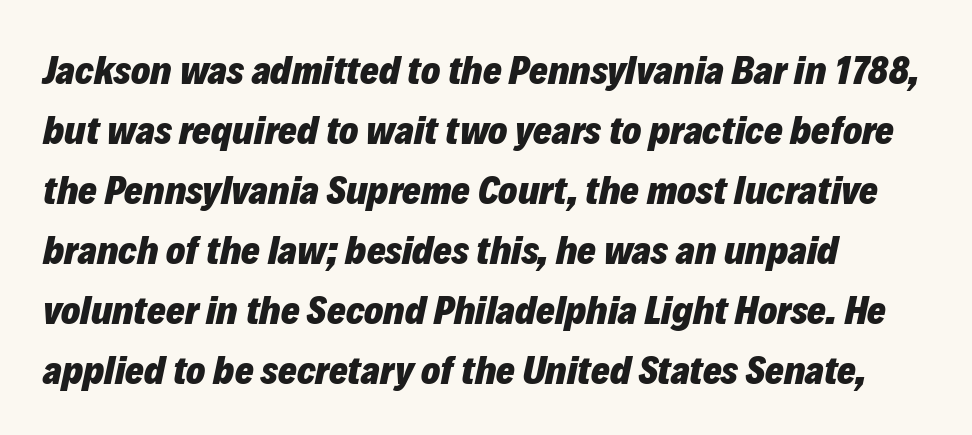
Q: Is the text bold? A: Yes.
Q: Is the text italic (slanted)? A: Yes, it leans right by about 12 degrees.
Q: Is the text underlined? A: No.
Q: How is the paragraph aligned? A: Left-aligned.
Q: Is the spacing between letters normal or unusually wide? A: Normal.
Q: Is the spacing between lines tight, normal or loose? A: Normal.
Q: Width (condensed, normal, or wide)? A: Normal.
Q: Stroke contrast? A: Low.
Q: x-height? A: Medium.
Q: Monospaced? A: No.
